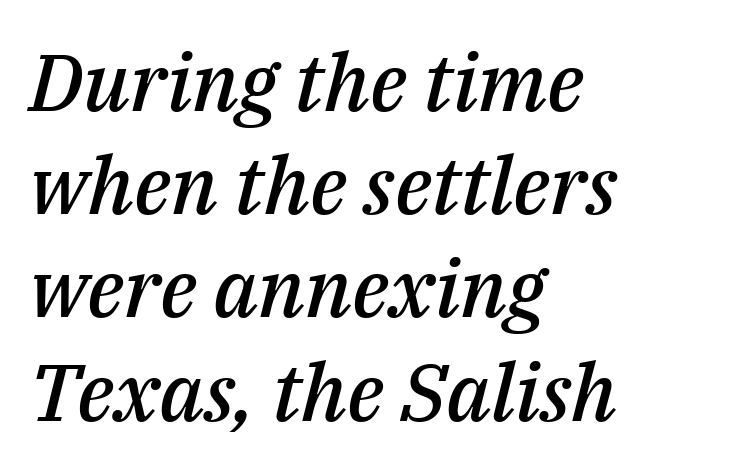
{"italic": "yes", "lean": "right", "slant_degrees": 14, "bold": "semi", "weight": "semibold", "width": "normal", "stroke_contrast": "medium", "x_height": "medium", "monospaced": "no", "underline": "no", "align": "left", "line_spacing": "normal", "line_spacing_ratio": 1.29, "letter_spacing": "normal", "letter_spacing_em": 0.0, "glyph_px": 80}
